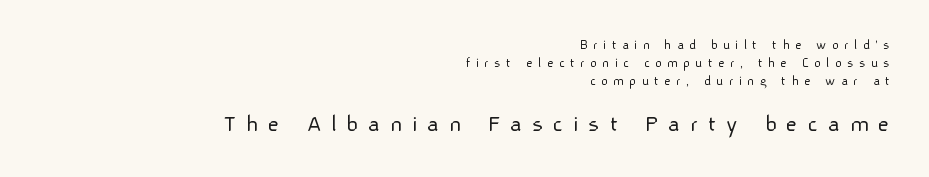
{"italic": "no", "bold": "no", "underline": "no", "align": "right", "line_spacing": "normal", "line_spacing_ratio": 1.28, "letter_spacing": "wide", "letter_spacing_em": 0.39, "larger_block": "second", "size_ratio": 1.79, "glyph_px": 25}
